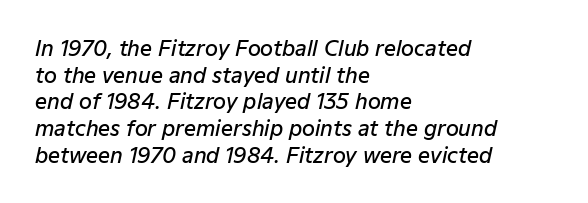
Q: Is the text bold? A: Semi-bold.
Q: Is the text italic (slanted)? A: Yes, it leans right by about 12 degrees.
Q: Is the text underlined? A: No.
Q: How is the paragraph aligned? A: Left-aligned.
Q: Is the spacing between letters normal or unusually wide? A: Normal.
Q: Is the spacing between lines tight, normal or loose? A: Normal.
